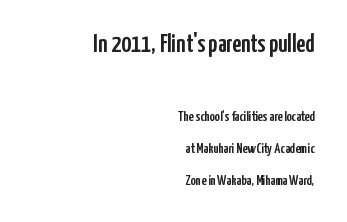
{"italic": "no", "underline": "no", "align": "right", "line_spacing": "loose", "line_spacing_ratio": 2.29, "letter_spacing": "normal", "letter_spacing_em": 0.0, "larger_block": "first", "size_ratio": 1.79, "glyph_px": 25}
